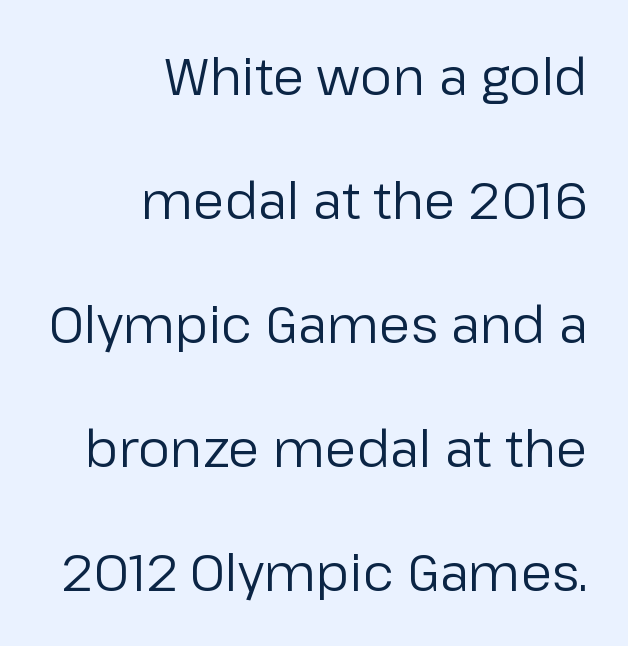
You can tell it's not italic because the verticals are truly vertical. Varying glyph widths throughout — classic text-font behaviour. The face looks like a standard text weight, possibly lighter. Check under the words: just untouched page. In terms of leading, this rendering errs on the spacious side.
